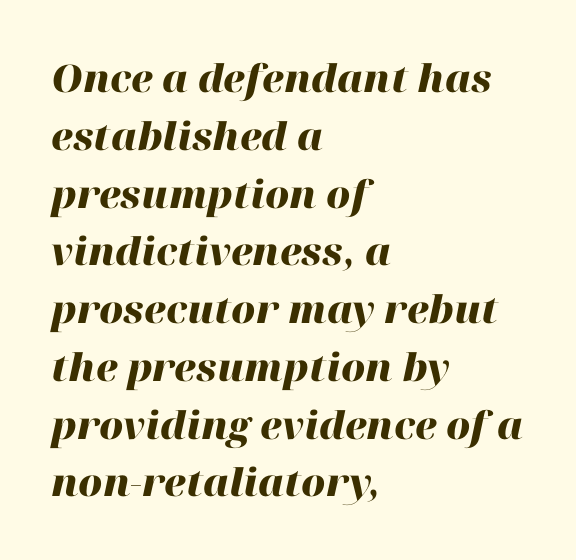
The image shows 38 px heavy type, italic (leaning right); set left-aligned, normal line spacing (1.52x), normal letter spacing, not underlined; high stroke contrast and a medium x-height.
